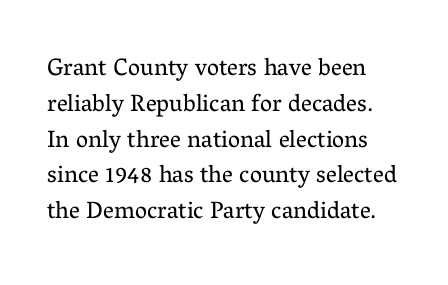
The image shows 24 px text type, upright; set normal line spacing (1.49x), normal letter spacing, not underlined.
